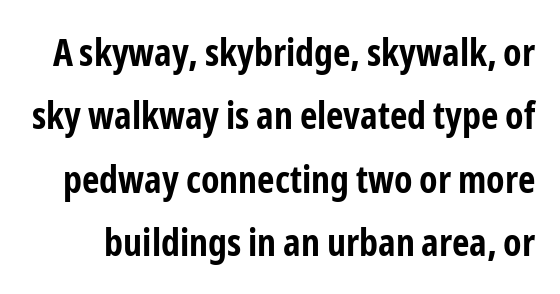
The image shows 38 px bold, condensed sans-serif type, upright; set normal line spacing (1.67x), normal letter spacing, not underlined; low stroke contrast and a medium x-height.
